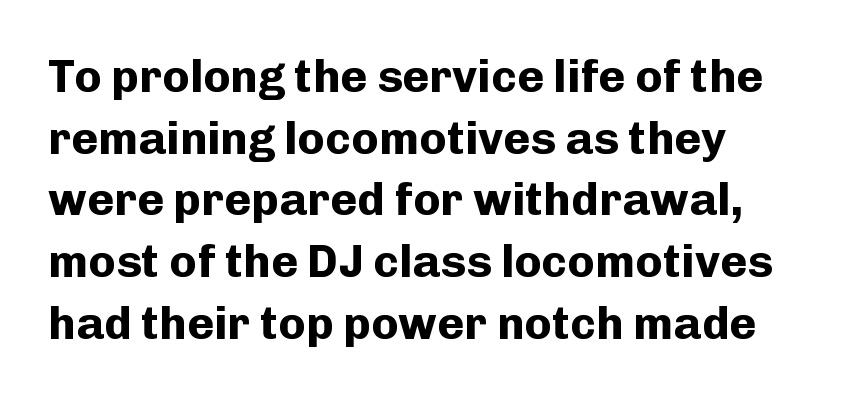
{"serif": "no", "italic": "no", "bold": "yes", "weight": "bold", "width": "normal", "stroke_contrast": "low", "x_height": "medium", "monospaced": "no", "underline": "no", "align": "left", "line_spacing": "normal", "line_spacing_ratio": 1.34, "letter_spacing": "normal", "letter_spacing_em": 0.0, "glyph_px": 46}
